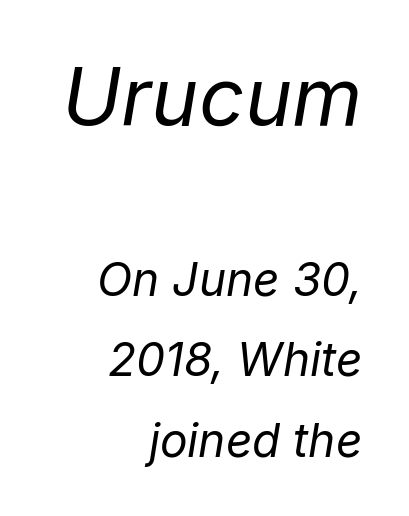
The image shows 80 px regular-weight type, italic (leaning right); set right-aligned, line spacing 1.75x, normal letter spacing, not underlined; the first (top) block is 1.74x larger; low stroke contrast and a medium x-height.
